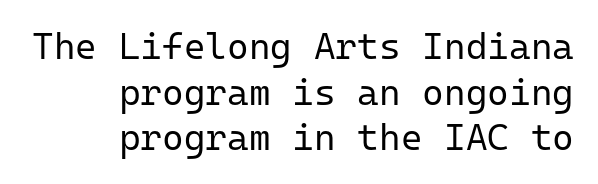
Descenders are the only things crossing below the line. Nothing sits at the stroke ends, so this counts as sans-serif. Upright lettering throughout. Letter spacing: default. One-word summary of the alignment: right. The letters look calm and open, with moderate or lighter stems.
